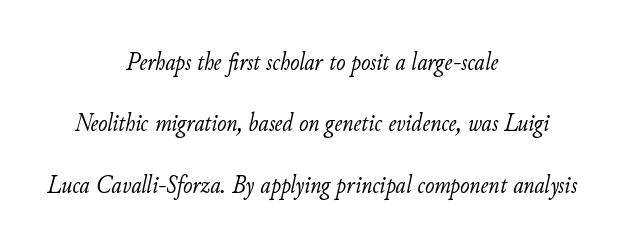
Q: Is the text bold? A: No.
Q: Is the text italic (slanted)? A: Yes, it leans right by about 11 degrees.
Q: Is the text underlined? A: No.
Q: How is the paragraph aligned? A: Centered.
Q: Is the spacing between letters normal or unusually wide? A: Normal.
Q: Is the spacing between lines tight, normal or loose? A: Loose.
